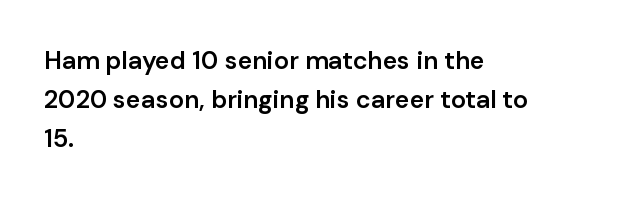
{"italic": "no", "bold": "semi", "underline": "no", "align": "left", "line_spacing": "normal", "line_spacing_ratio": 1.57, "letter_spacing": "normal", "letter_spacing_em": 0.0, "glyph_px": 25}
